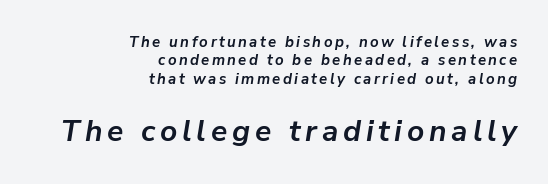
The image shows 30 px semibold type, italic (leaning right); set right-aligned, line spacing 1.23x, not underlined; the second (bottom) block is 2.0x larger; low stroke contrast and a medium x-height.
